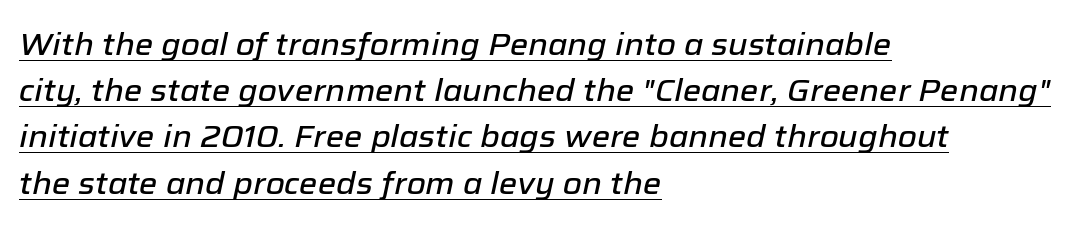
Nobody touched the tracking dial on this one. Looks like someone drew a line under every word here. Visually the block forms a straight wall on the left and a jagged coastline on the right. Looking at the ascenders, they clearly lean.
